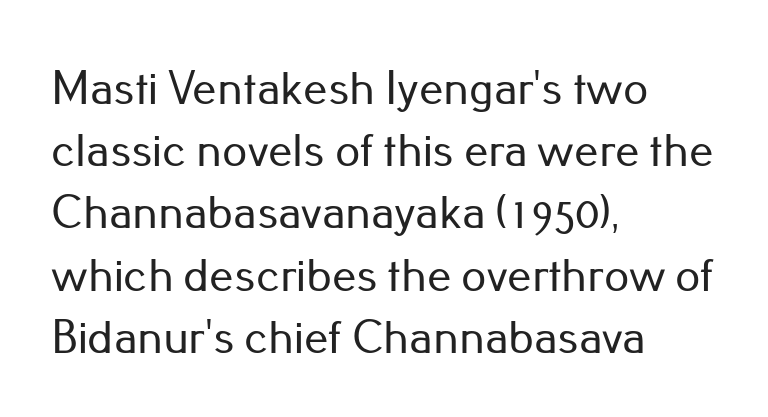
This sample has the flowing, uneven cadence of proportional lettering. Unmarked baselines from the first word to the last. Each letter's strokes conclude bluntly, with no projecting serifs. A student would call this left alignment; a typographer would say flush left, rag right.
